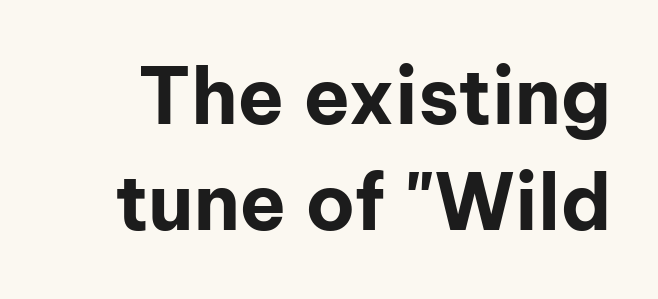
Honestly, there is no underline to notice here at all. Characters remain perfectly vertical along every line. These lines carry a lot of weight — the face is fully bold. Normally led — the rows are evenly, conventionally spaced. The horizontal fit of the characters is conventional and even. A typesetter would call this proportional, since set widths differ per character.
